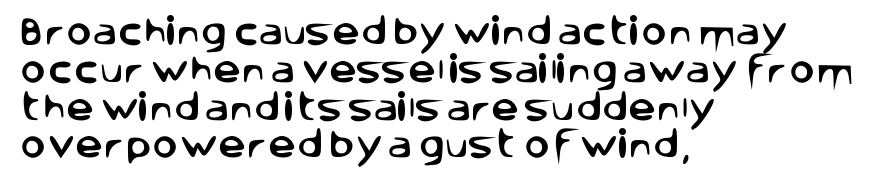
Q: Is the text italic (slanted)? A: No, it is upright.
Q: Is the typeface a serif or a sans-serif typeface? A: Sans-serif.
Q: Is the text underlined? A: No.
Q: How is the paragraph aligned? A: Left-aligned.
Q: Is the spacing between letters normal or unusually wide? A: Normal.
Q: Width (condensed, normal, or wide)? A: Normal.
Q: Stroke contrast? A: Low.
Q: x-height? A: Large.
Q: Monospaced? A: No.
